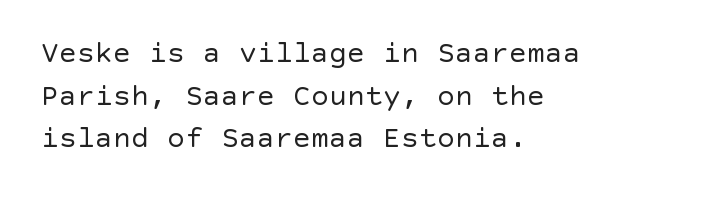
Q: Is the text bold? A: No.
Q: Is the text italic (slanted)? A: No, it is upright.
Q: Is the typeface a serif or a sans-serif typeface? A: Sans-serif.
Q: Is the text underlined? A: No.
Q: How is the paragraph aligned? A: Left-aligned.
Q: Is the spacing between letters normal or unusually wide? A: Normal.
Q: Is the spacing between lines tight, normal or loose? A: Normal.
Q: Width (condensed, normal, or wide)? A: Normal.
Q: x-height? A: Large.
